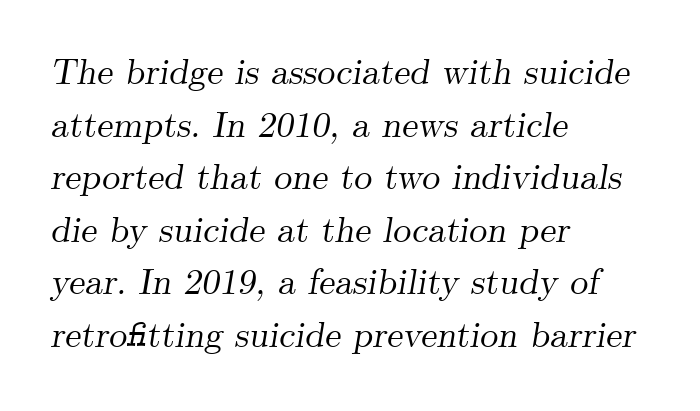
The image shows 36 px serif type, italic (leaning right); set left-aligned, normal line spacing (1.46x), normal letter spacing, not underlined; medium stroke contrast and a small x-height.
